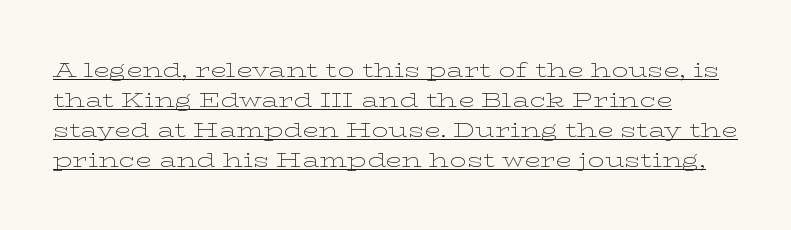
Look at the tracking — it's just the regular setting, nothing added. Vertically, the passage feels balanced, rows spaced as you'd expect. The glyphs are accompanied by a horizontal stroke just below them. Do the letters lean? They stand straight. Caption: face not bold, strokes unweighted.
